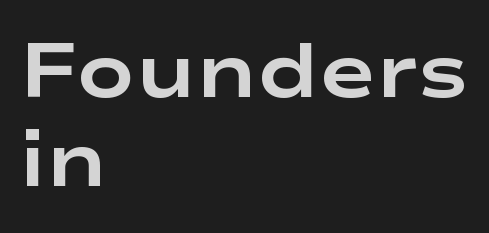
{"serif": "no", "italic": "no", "bold": "yes", "weight": "bold", "width": "wide", "stroke_contrast": "low", "x_height": "medium", "monospaced": "no", "underline": "no", "align": "left", "line_spacing": "tight", "line_spacing_ratio": 1.15, "letter_spacing": "normal", "letter_spacing_em": 0.0, "glyph_px": 77}
